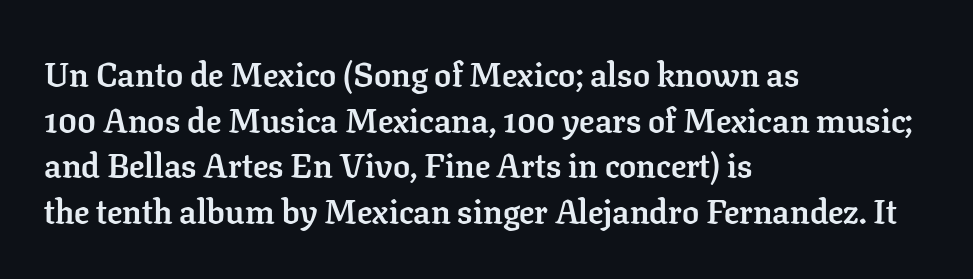
{"serif": "yes", "italic": "no", "bold": "yes", "weight": "semibold", "width": "normal", "stroke_contrast": "low", "x_height": "medium", "monospaced": "no", "underline": "no", "align": "left", "line_spacing": "normal", "line_spacing_ratio": 1.34, "letter_spacing": "normal", "letter_spacing_em": 0.0, "glyph_px": 34}
